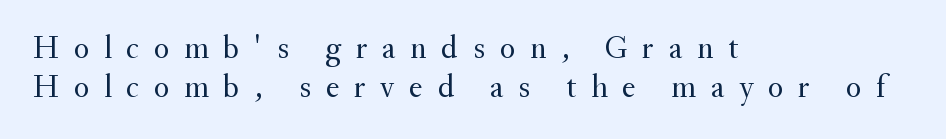
Q: Is the text bold? A: No.
Q: Is the text italic (slanted)? A: No, it is upright.
Q: Is the typeface a serif or a sans-serif typeface? A: Serif.
Q: Is the text underlined? A: No.
Q: How is the paragraph aligned? A: Left-aligned.
Q: Is the spacing between letters normal or unusually wide? A: Unusually wide.
Q: Width (condensed, normal, or wide)? A: Normal.
Q: Stroke contrast? A: Medium.
Q: x-height? A: Small.
Q: Monospaced? A: No.
